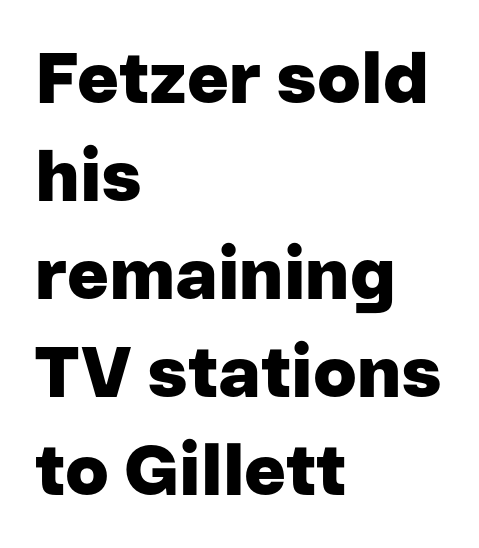
Q: Is the text bold? A: Yes.
Q: Is the text italic (slanted)? A: No, it is upright.
Q: Is the typeface a serif or a sans-serif typeface? A: Sans-serif.
Q: Is the text underlined? A: No.
Q: How is the paragraph aligned? A: Left-aligned.
Q: Is the spacing between letters normal or unusually wide? A: Normal.
Q: Is the spacing between lines tight, normal or loose? A: Normal.
Q: Width (condensed, normal, or wide)? A: Normal.
Q: Stroke contrast? A: Low.
Q: x-height? A: Medium.
Q: Monospaced? A: No.
